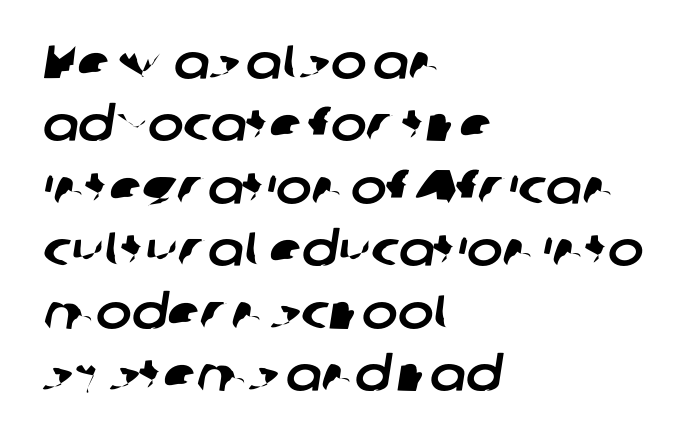
Q: Is the typeface a serif or a sans-serif typeface? A: Sans-serif.
Q: Is the text underlined? A: No.
Q: How is the paragraph aligned? A: Left-aligned.
Q: Is the spacing between letters normal or unusually wide? A: Normal.
Q: Is the spacing between lines tight, normal or loose? A: Normal.
Q: Width (condensed, normal, or wide)? A: Normal.
Q: Stroke contrast? A: Low.
Q: x-height? A: Medium.
Q: Monospaced? A: No.
